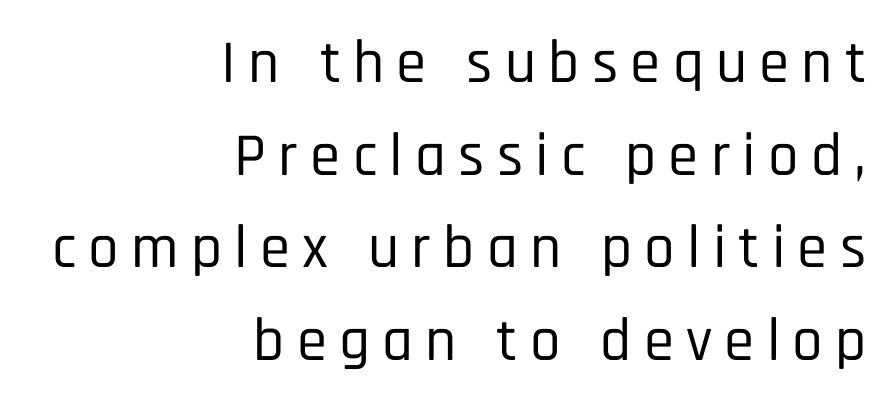
{"serif": "no", "italic": "no", "width": "condensed", "stroke_contrast": "low", "x_height": "large", "monospaced": "no", "underline": "no", "align": "right", "line_spacing": "normal", "line_spacing_ratio": 1.52, "letter_spacing": "wide", "letter_spacing_em": 0.2, "glyph_px": 61}
